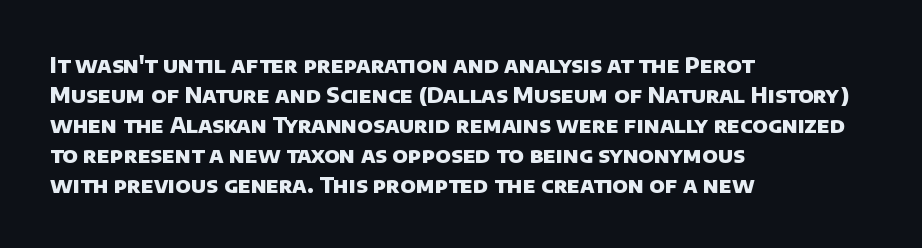
{"bold": "yes", "underline": "no", "align": "left", "line_spacing": "normal", "line_spacing_ratio": 1.36, "letter_spacing": "normal", "letter_spacing_em": 0.0, "glyph_px": 22}
